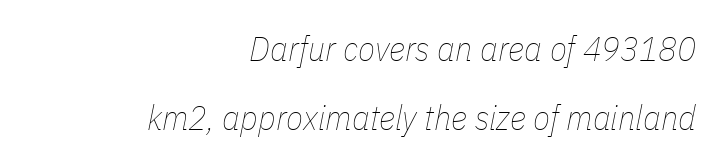
{"italic": "yes", "lean": "right", "slant_degrees": 11, "bold": "no", "weight": "thin", "width": "condensed", "stroke_contrast": "low", "x_height": "medium", "monospaced": "no", "underline": "no", "align": "right", "line_spacing": "loose", "line_spacing_ratio": 1.96, "letter_spacing": "normal", "letter_spacing_em": 0.0, "glyph_px": 35}
